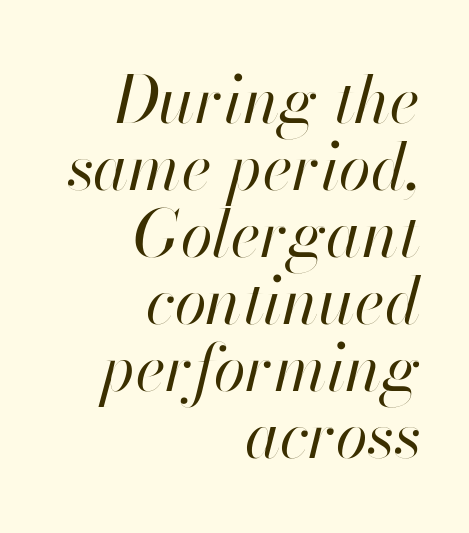
Every character sits at an angle, as italics do. These lines are set flush right with a ragged left edge. The leading is snug, giving the passage a crowded texture. The zone under the glyphs is completely vacant. A quiet, ordinary-to-light weight characterises the typeface.
